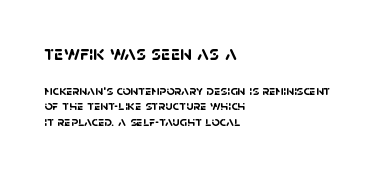
{"bold": "yes", "underline": "no", "align": "left", "line_spacing": "tight", "line_spacing_ratio": 1.1, "letter_spacing": "normal", "letter_spacing_em": 0.0, "larger_block": "first", "size_ratio": 1.5, "glyph_px": 21}
